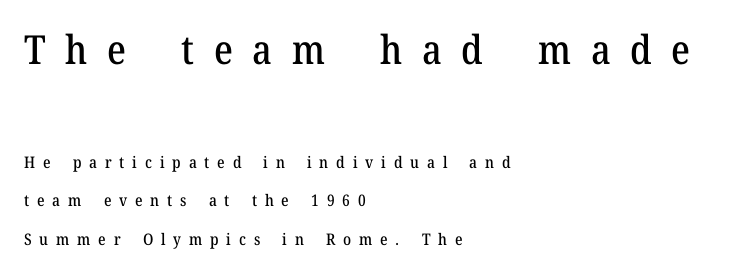
{"serif": "yes", "italic": "no", "width": "normal", "stroke_contrast": "medium", "x_height": "medium", "monospaced": "no", "underline": "no", "align": "left", "line_spacing": "loose", "line_spacing_ratio": 2.4, "letter_spacing": "wide", "letter_spacing_em": 0.49, "larger_block": "first", "size_ratio": 2.5, "glyph_px": 40}
